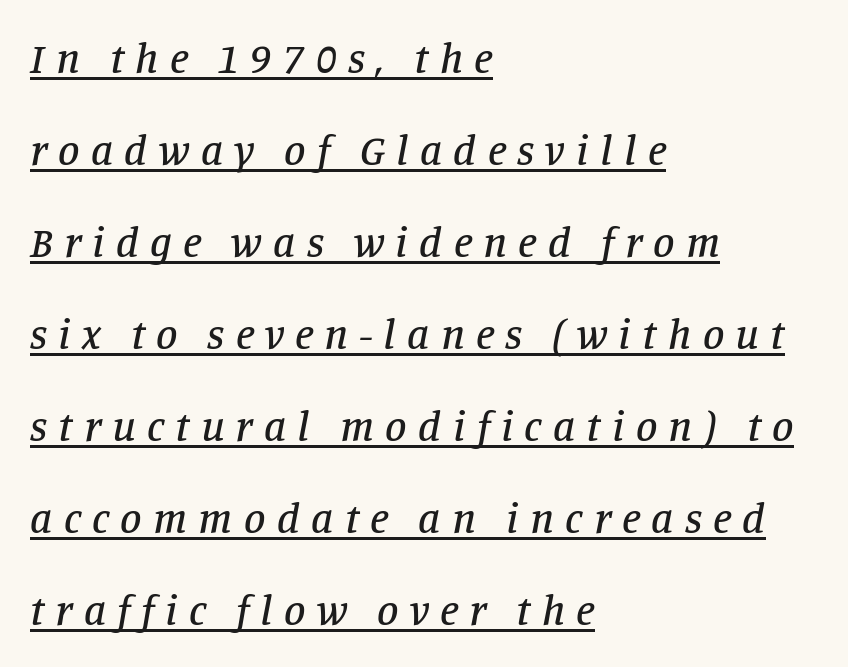
Looks like someone drew a line under every word here. If you drew a ruler down the left edge, every line would touch it. Caption: expanded tracking, letters set apart. A great deal of white space separates one row of letters from the next. Think of a printed novel: that variable character pitch is what you see here.
